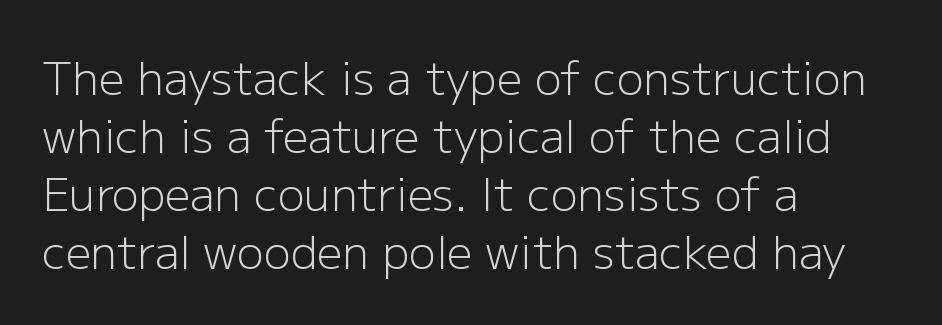
{"serif": "no", "italic": "no", "bold": "no", "weight": "light", "width": "normal", "stroke_contrast": "low", "x_height": "medium", "monospaced": "no", "underline": "no", "align": "left", "line_spacing": "normal", "line_spacing_ratio": 1.29, "letter_spacing": "normal", "letter_spacing_em": 0.0, "glyph_px": 45}
